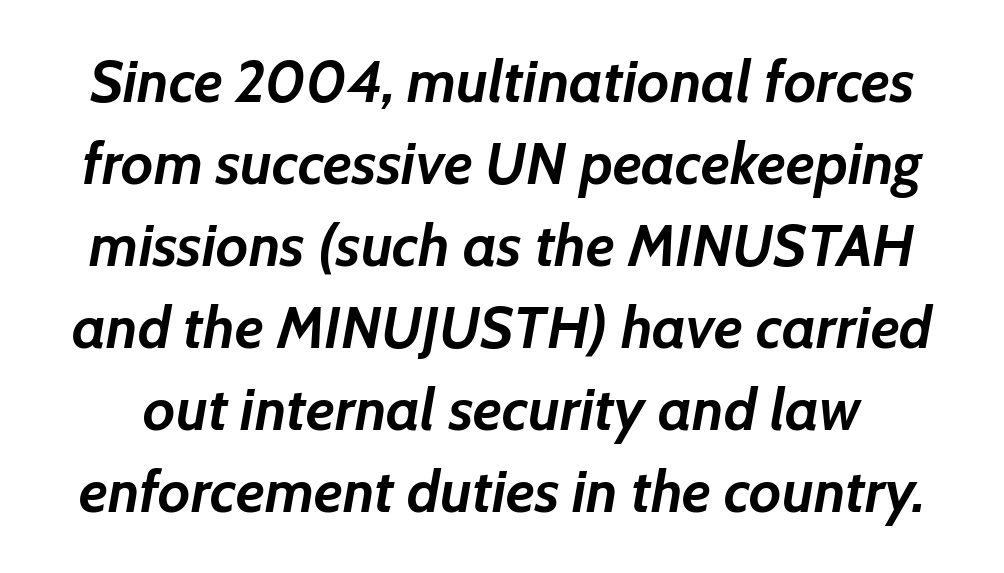
The image shows 59 px semibold type, italic (leaning right); set normal line spacing (1.39x), normal letter spacing, not underlined; low stroke contrast and a medium x-height.
